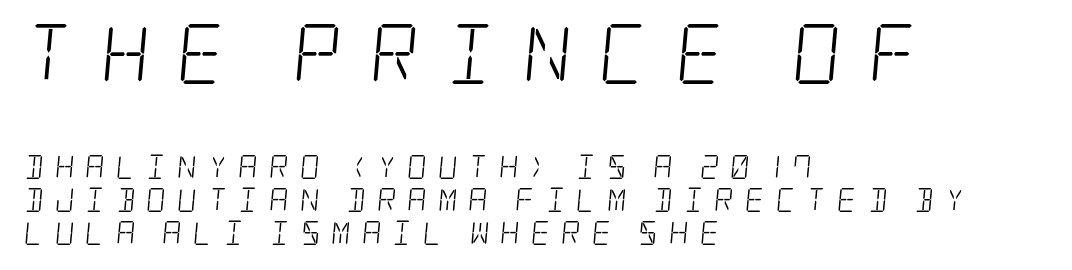
{"serif": "yes", "bold": "no", "weight": "light", "width": "condensed", "stroke_contrast": "low", "x_height": "large", "underline": "no", "align": "left", "line_spacing": "normal", "line_spacing_ratio": 1.38, "letter_spacing": "wide", "letter_spacing_em": 0.46, "larger_block": "first", "size_ratio": 2.5, "glyph_px": 60}
